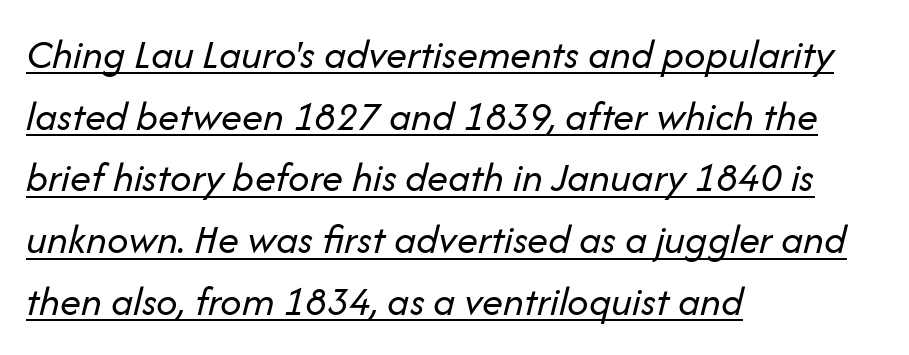
Leftover space on each line is placed entirely after the last word. The typography opts for an oblique posture over an upright one. Spacing between characters is what you'd get straight out of the box. Does the leading feel generous? No, just average. Ink coverage per letter is moderate at most.
